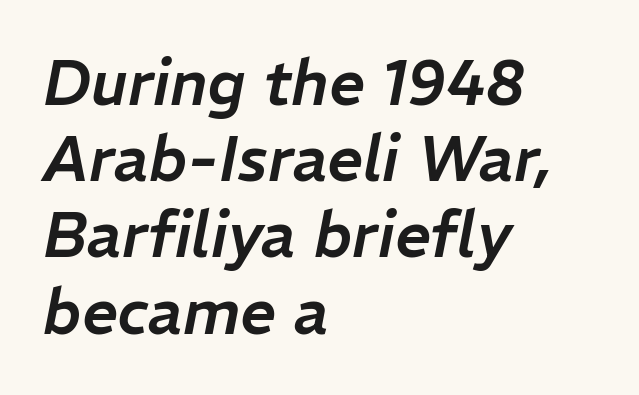
{"italic": "yes", "lean": "right", "slant_degrees": 11, "width": "normal", "stroke_contrast": "low", "x_height": "medium", "monospaced": "no", "underline": "no", "align": "left", "line_spacing_ratio": 1.21, "letter_spacing": "normal", "letter_spacing_em": 0.0, "glyph_px": 63}
